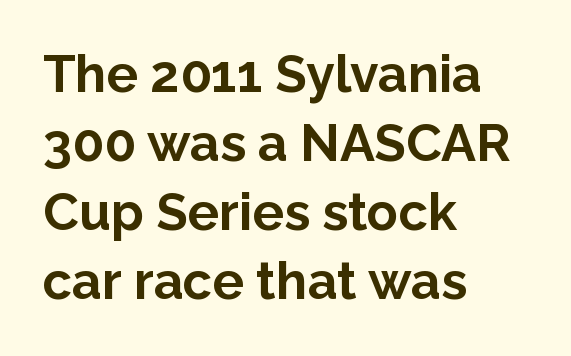
{"serif": "no", "italic": "no", "bold": "yes", "weight": "bold", "width": "normal", "stroke_contrast": "low", "x_height": "medium", "monospaced": "no", "underline": "no", "align": "left", "line_spacing": "normal", "line_spacing_ratio": 1.33, "letter_spacing": "normal", "letter_spacing_em": 0.0, "glyph_px": 52}
